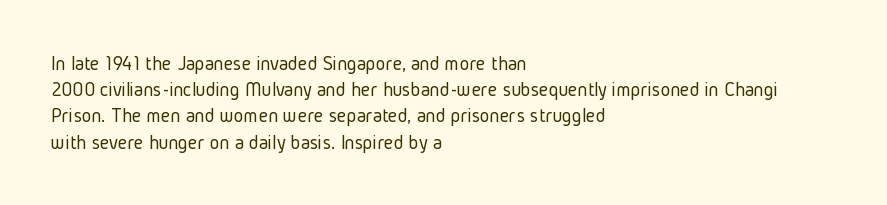
Does extra space separate the letters? No, they use regular spacing. Layout note: lines flush left. The area under the type is left untouched. This reads as an unemphasized weight, regular at the heaviest. This is roman type, the default non-slanted kind. Vertical spacing — default.
